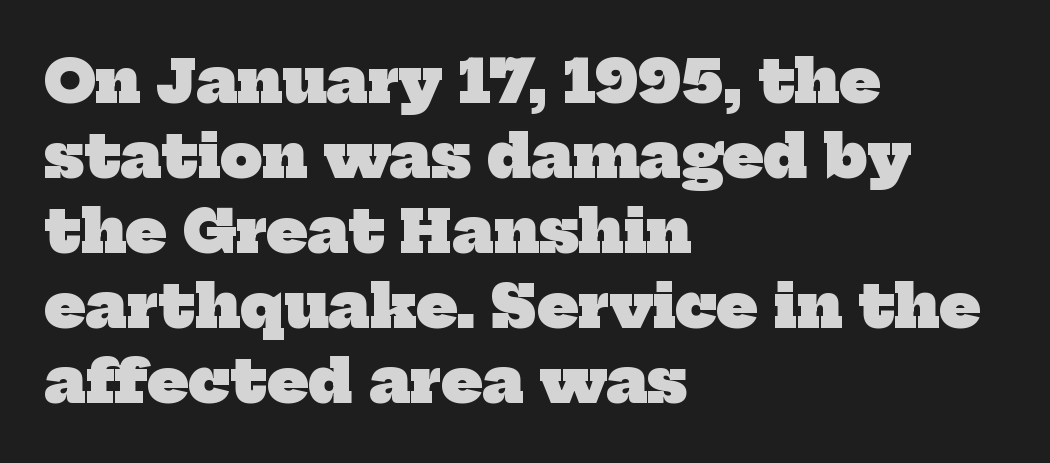
{"serif": "yes", "bold": "yes", "weight": "heavy", "width": "normal", "stroke_contrast": "low", "x_height": "medium", "monospaced": "no", "underline": "no", "align": "left", "line_spacing": "normal", "line_spacing_ratio": 1.27, "letter_spacing": "normal", "letter_spacing_em": 0.0, "glyph_px": 59}
